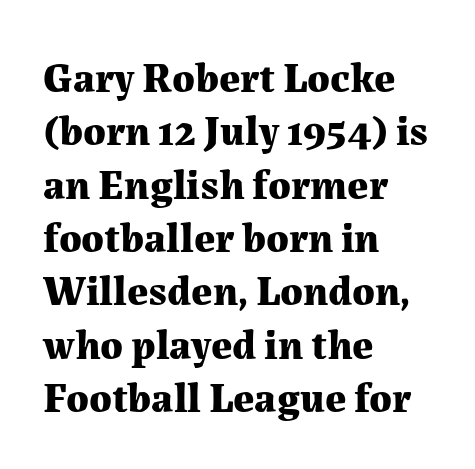
Q: Is the text bold? A: Yes.
Q: Is the text italic (slanted)? A: No, it is upright.
Q: Is the typeface a serif or a sans-serif typeface? A: Serif.
Q: Is the text underlined? A: No.
Q: How is the paragraph aligned? A: Left-aligned.
Q: Is the spacing between letters normal or unusually wide? A: Normal.
Q: Is the spacing between lines tight, normal or loose? A: Normal.
Q: Width (condensed, normal, or wide)? A: Normal.
Q: Stroke contrast? A: Medium.
Q: x-height? A: Medium.
Q: Monospaced? A: No.
